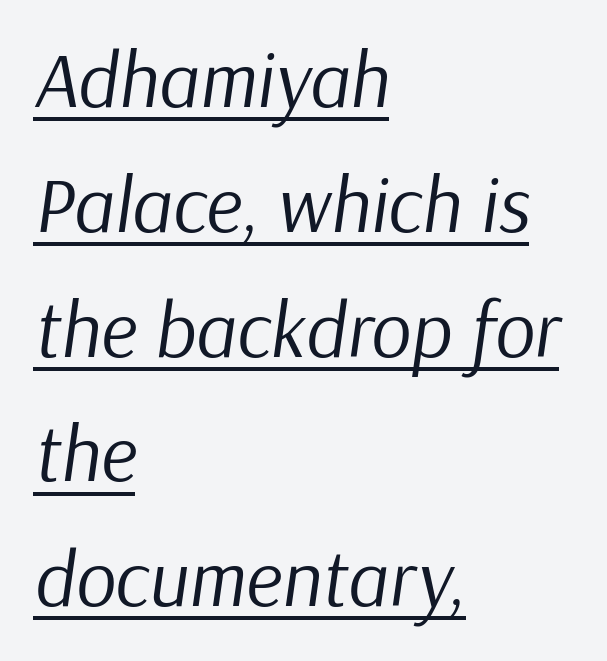
{"italic": "yes", "lean": "right", "slant_degrees": 9, "bold": "no", "weight": "regular", "width": "normal", "stroke_contrast": "low", "x_height": "medium", "monospaced": "no", "underline": "yes", "align": "left", "line_spacing": "normal", "line_spacing_ratio": 1.58, "letter_spacing": "normal", "letter_spacing_em": 0.0, "glyph_px": 79}
